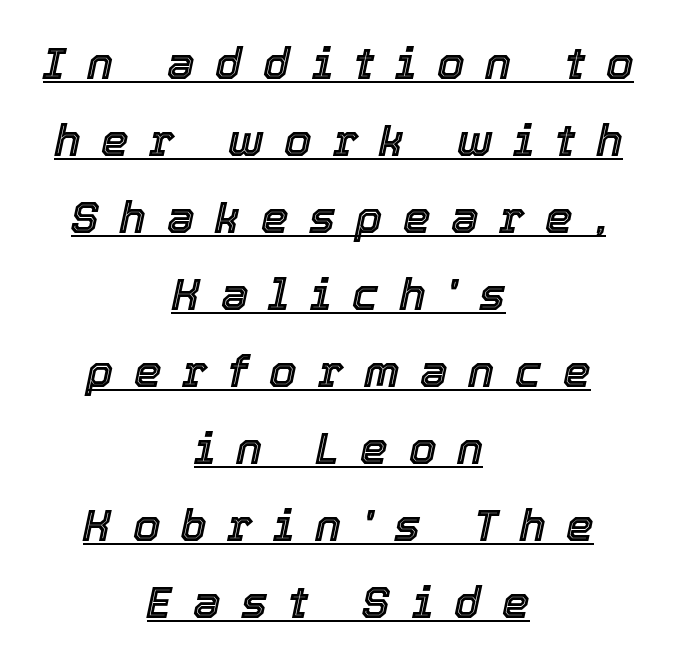
The image shows 44 px text type, italic (leaning right); set centered, line spacing 1.75x, unusually wide letter spacing (+0.47 em), underlined; a medium x-height.
